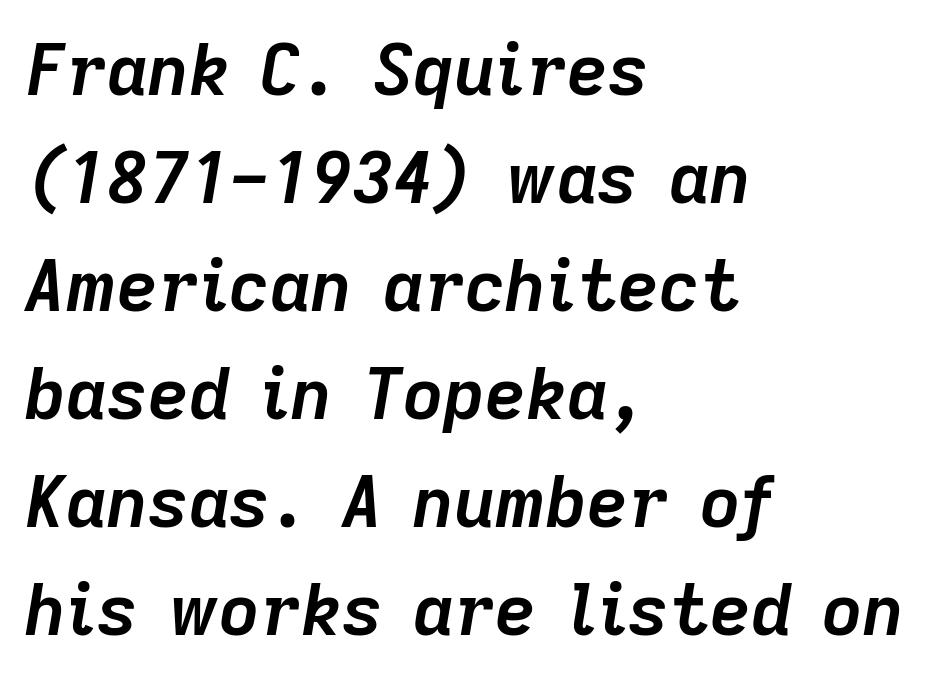
The image shows 71 px semibold type, italic (leaning right); set left-aligned, normal line spacing (1.52x), normal letter spacing, not underlined; low stroke contrast and a medium x-height.
